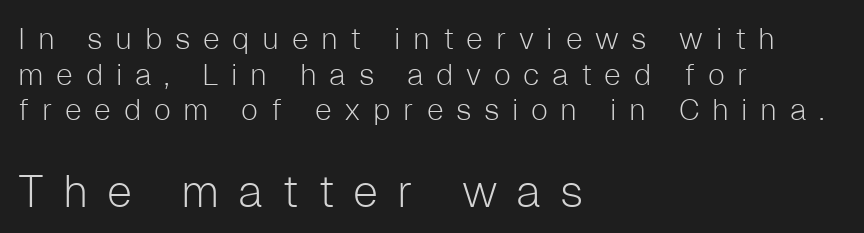
The image shows 45 px light sans-serif type, upright; set left-aligned, line spacing 1.19x, unusually wide letter spacing (+0.42 em), not underlined; the second (bottom) block is 1.5x larger; low stroke contrast and a medium x-height.
